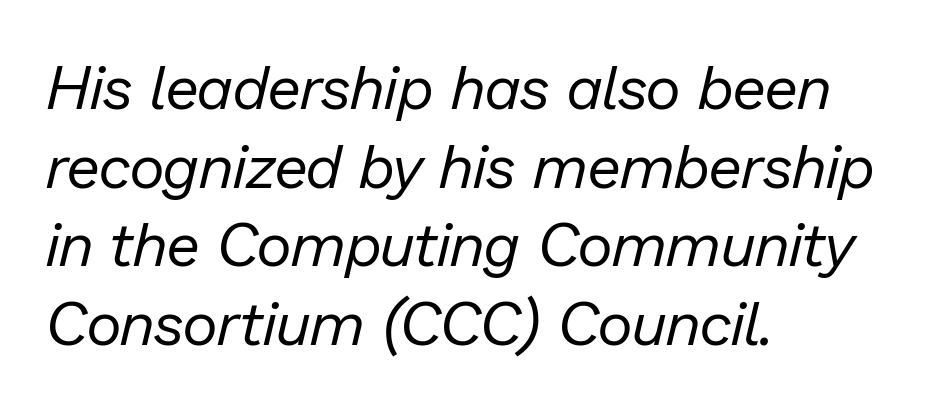
{"italic": "yes", "lean": "right", "slant_degrees": 13, "bold": "no", "weight": "regular", "width": "normal", "stroke_contrast": "low", "x_height": "medium", "monospaced": "no", "underline": "no", "align": "left", "line_spacing": "normal", "line_spacing_ratio": 1.29, "letter_spacing": "normal", "letter_spacing_em": 0.0, "glyph_px": 61}
